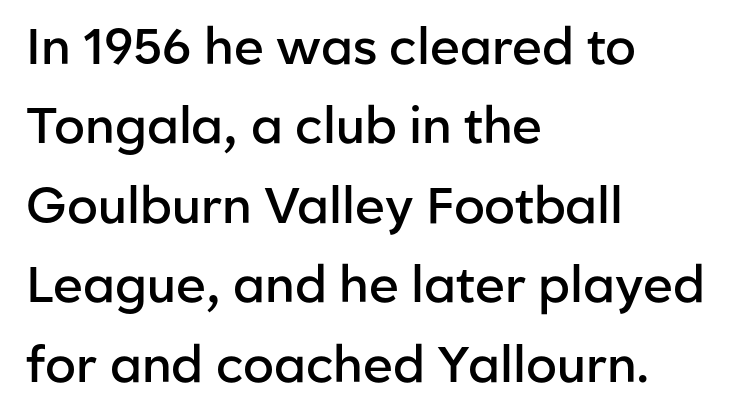
{"serif": "no", "italic": "no", "bold": "semi", "weight": "semibold", "width": "normal", "stroke_contrast": "low", "x_height": "medium", "monospaced": "no", "underline": "no", "align": "left", "line_spacing": "normal", "line_spacing_ratio": 1.59, "letter_spacing": "normal", "letter_spacing_em": 0.0, "glyph_px": 50}
